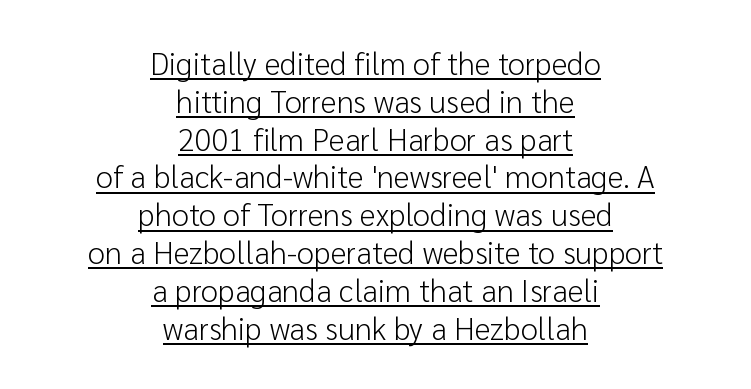
Q: Is the text bold? A: No.
Q: Is the text italic (slanted)? A: No, it is upright.
Q: Is the typeface a serif or a sans-serif typeface? A: Sans-serif.
Q: Is the text underlined? A: Yes.
Q: How is the paragraph aligned? A: Centered.
Q: Is the spacing between letters normal or unusually wide? A: Normal.
Q: Width (condensed, normal, or wide)? A: Normal.
Q: Stroke contrast? A: Low.
Q: x-height? A: Medium.
Q: Monospaced? A: No.
